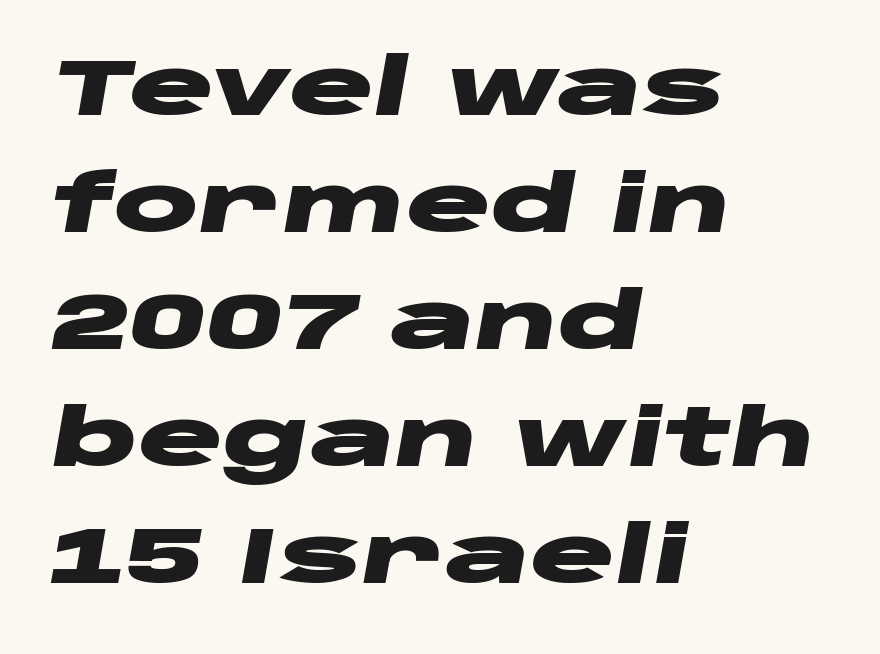
Q: Is the text bold? A: Yes.
Q: Is the text italic (slanted)? A: Yes, it leans right by about 10 degrees.
Q: Is the text underlined? A: No.
Q: How is the paragraph aligned? A: Left-aligned.
Q: Is the spacing between letters normal or unusually wide? A: Normal.
Q: Is the spacing between lines tight, normal or loose? A: Normal.
Q: Width (condensed, normal, or wide)? A: Wide.
Q: Stroke contrast? A: Low.
Q: x-height? A: Large.
Q: Monospaced? A: No.
